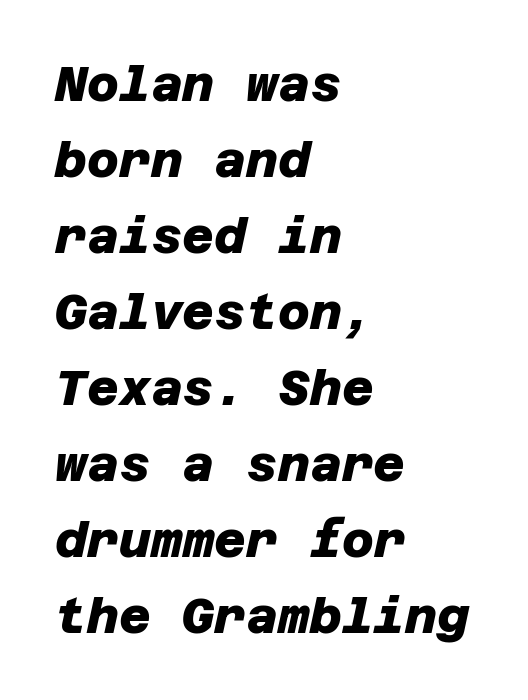
Short and long lines alike share a common starting point at left. Words appear dense and cohesive because spacing is normal. This rendering features lettering with no underline. Each glyph is drawn with heavy, bold strokes. Line spacing here is normal. The typeface chosen for these lines omits serifs.
